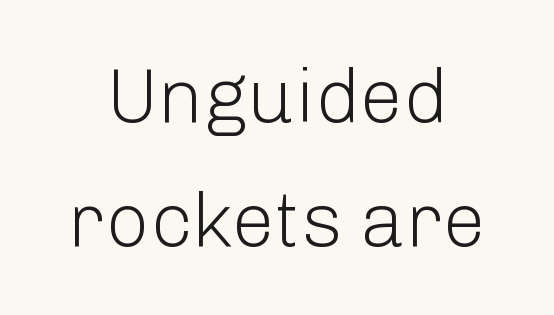
The image shows 77 px light sans-serif type, upright; set centered, normal line spacing (1.61x), normal letter spacing, not underlined; low stroke contrast and a medium x-height.
